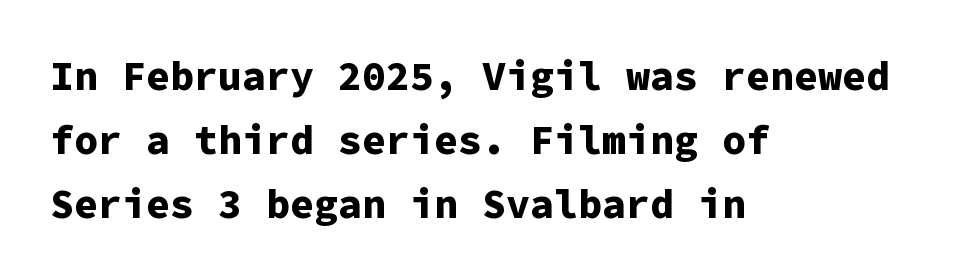
Nobody drew a line under any word here. The letterforms sit shoulder to shoulder at normal distance. If you drew a line through each stem, it would be perfectly vertical. The sample has been set heavy, in full bold. Students, observe: this is what conventionally led text looks like. You could count columns in this text — the font is strictly monospaced.
